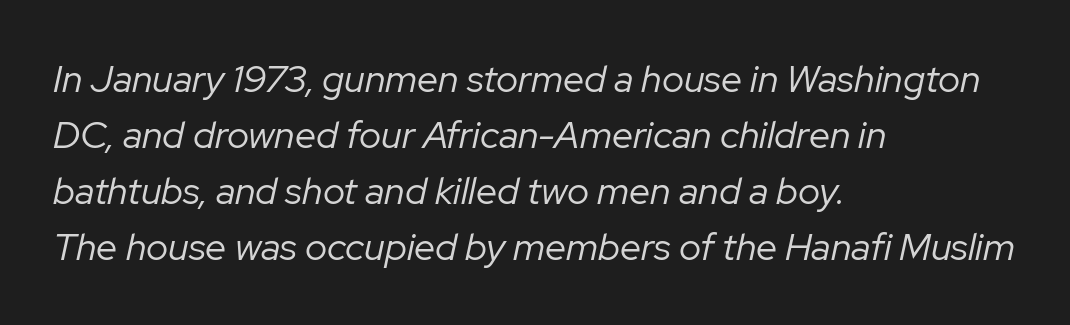
The image shows 38 px regular-weight type, italic (leaning right); set left-aligned, normal line spacing (1.47x), normal letter spacing, not underlined; low stroke contrast and a medium x-height.
